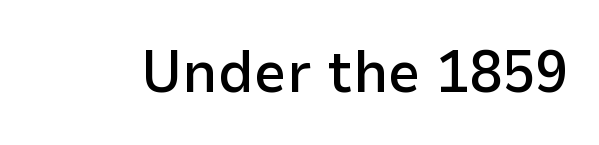
Q: Is the text bold? A: Semi-bold.
Q: Is the text italic (slanted)? A: No, it is upright.
Q: Is the typeface a serif or a sans-serif typeface? A: Sans-serif.
Q: Is the text underlined? A: No.
Q: Is the spacing between letters normal or unusually wide? A: Normal.
Q: Width (condensed, normal, or wide)? A: Normal.
Q: Stroke contrast? A: Low.
Q: x-height? A: Medium.
Q: Monospaced? A: No.
